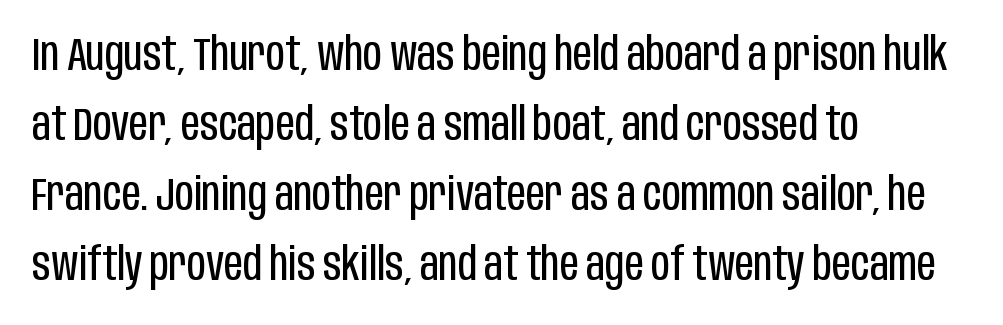
The typeface chosen for these lines omits serifs. The typography opts for an upright posture over an oblique one. The line texture is even and compact thanks to regular tracking. The foot of each line stays bare and open. A typesetter would call this proportional, since set widths differ per character.
